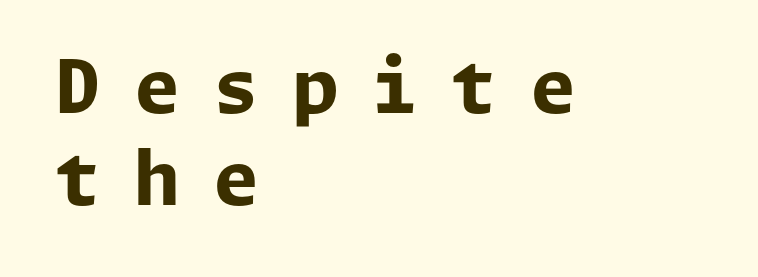
{"serif": "no", "italic": "no", "bold": "yes", "weight": "bold", "width": "normal", "stroke_contrast": "low", "x_height": "medium", "underline": "no", "align": "left", "line_spacing_ratio": 1.24, "letter_spacing": "wide", "letter_spacing_em": 0.45, "glyph_px": 74}
